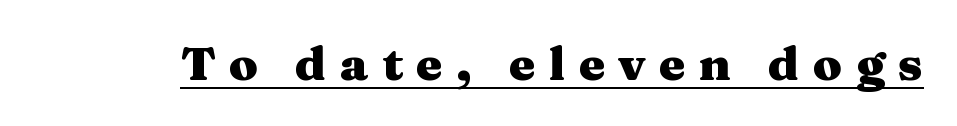
{"serif": "yes", "italic": "no", "bold": "yes", "weight": "heavy", "width": "wide", "stroke_contrast": "medium", "x_height": "medium", "monospaced": "no", "underline": "yes", "letter_spacing": "wide", "letter_spacing_em": 0.29, "glyph_px": 47}
